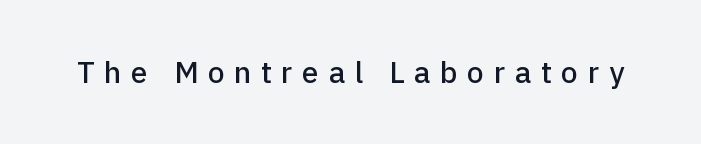
{"serif": "no", "italic": "no", "width": "normal", "stroke_contrast": "low", "x_height": "medium", "monospaced": "no", "underline": "no", "letter_spacing": "wide", "letter_spacing_em": 0.32, "glyph_px": 30}
